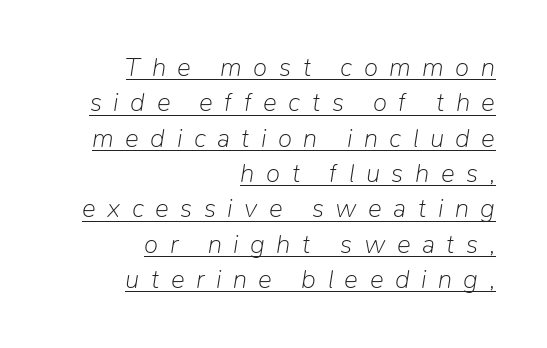
Q: Is the text bold? A: No.
Q: Is the text italic (slanted)? A: Yes, it leans right by about 9 degrees.
Q: Is the text underlined? A: Yes.
Q: How is the paragraph aligned? A: Right-aligned.
Q: Is the spacing between letters normal or unusually wide? A: Unusually wide.
Q: Is the spacing between lines tight, normal or loose? A: Normal.
